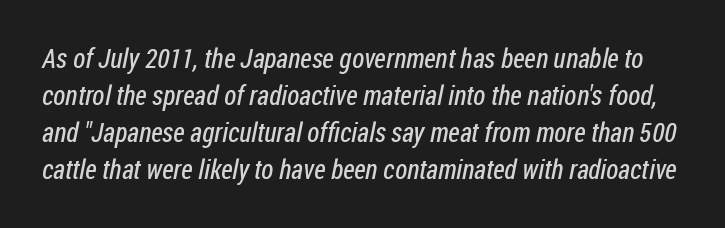
The image shows 27 px text type; set normal line spacing (1.37x), normal letter spacing, not underlined.
